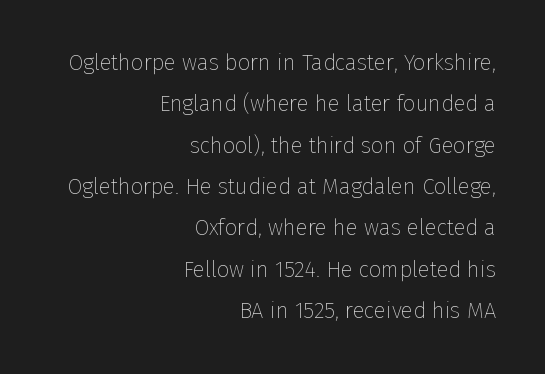
{"italic": "no", "bold": "no", "underline": "no", "align": "right", "line_spacing_ratio": 1.88, "letter_spacing": "normal", "letter_spacing_em": 0.0, "glyph_px": 22}
